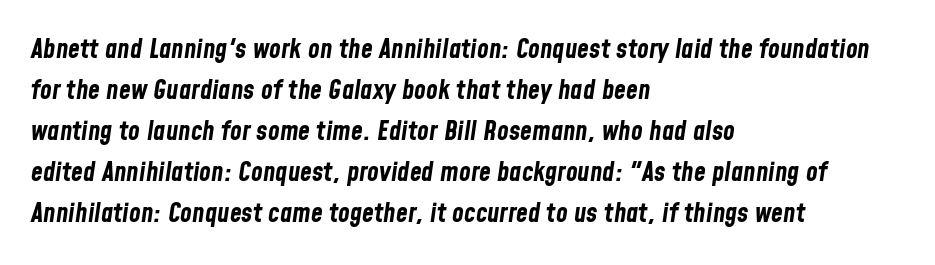
{"italic": "yes", "lean": "right", "slant_degrees": 8, "bold": "yes", "underline": "no", "align": "left", "line_spacing": "normal", "line_spacing_ratio": 1.52, "letter_spacing": "normal", "letter_spacing_em": 0.0, "glyph_px": 27}
